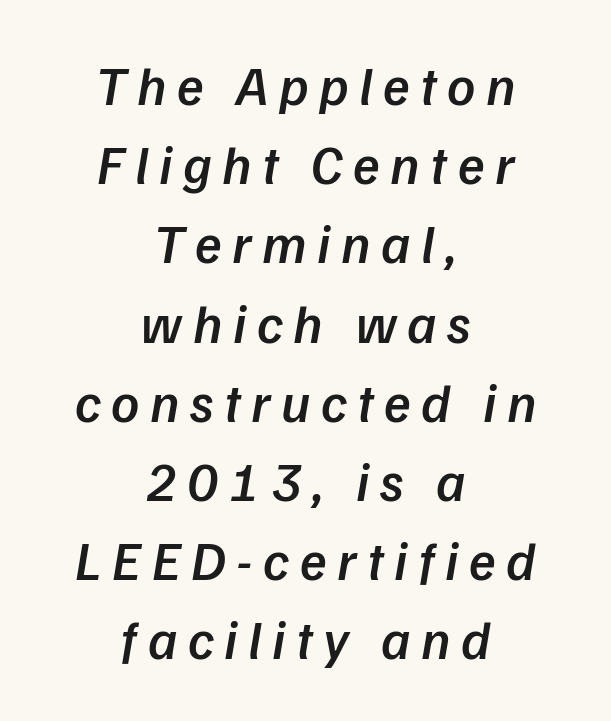
The lines sit at an ordinary, default distance from one another. Firm but not heavy-handed strokes: this text is semibold. The text block is weighted toward neither margin, spreading evenly from the middle. The face used here is proportionally spaced, like ordinary book or web type.
